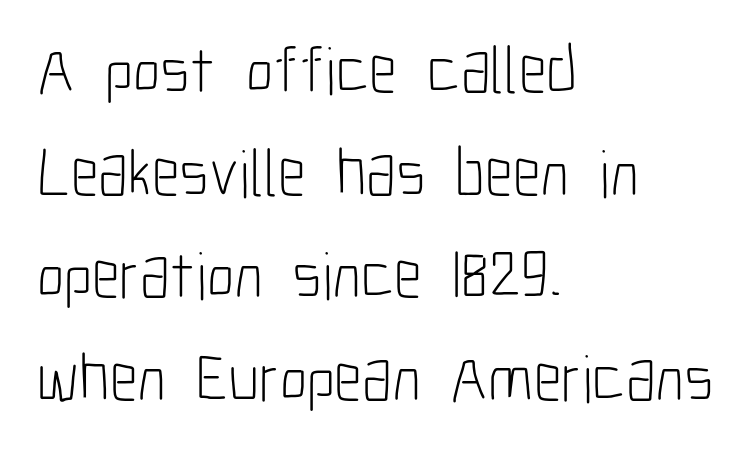
{"serif": "no", "italic": "no", "bold": "no", "weight": "light", "width": "condensed", "stroke_contrast": "low", "x_height": "medium", "monospaced": "no", "underline": "no", "align": "left", "line_spacing": "normal", "line_spacing_ratio": 1.53, "letter_spacing": "normal", "letter_spacing_em": 0.0, "glyph_px": 67}
